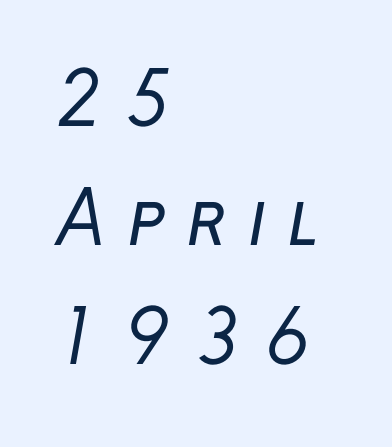
The image shows 72 px regular-weight sans-serif type; set left-aligned, normal line spacing (1.65x), unusually wide letter spacing (+0.29 em), not underlined; low stroke contrast and a medium x-height.
